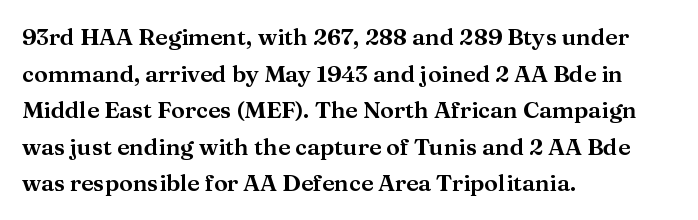
Q: Is the text italic (slanted)? A: No, it is upright.
Q: Is the text underlined? A: No.
Q: How is the paragraph aligned? A: Left-aligned.
Q: Is the spacing between letters normal or unusually wide? A: Normal.
Q: Is the spacing between lines tight, normal or loose? A: Normal.
